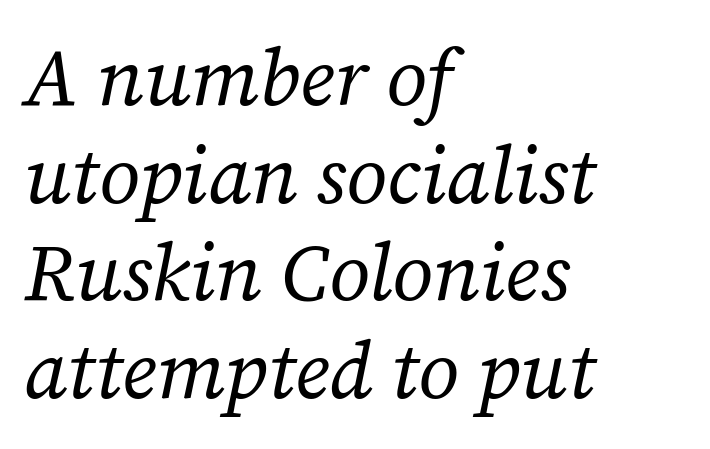
Q: Is the text bold? A: No.
Q: Is the text italic (slanted)? A: Yes, it leans right by about 12 degrees.
Q: Is the typeface a serif or a sans-serif typeface? A: Serif.
Q: Is the text underlined? A: No.
Q: How is the paragraph aligned? A: Left-aligned.
Q: Is the spacing between letters normal or unusually wide? A: Normal.
Q: Width (condensed, normal, or wide)? A: Normal.
Q: Stroke contrast? A: Low.
Q: x-height? A: Medium.
Q: Monospaced? A: No.
